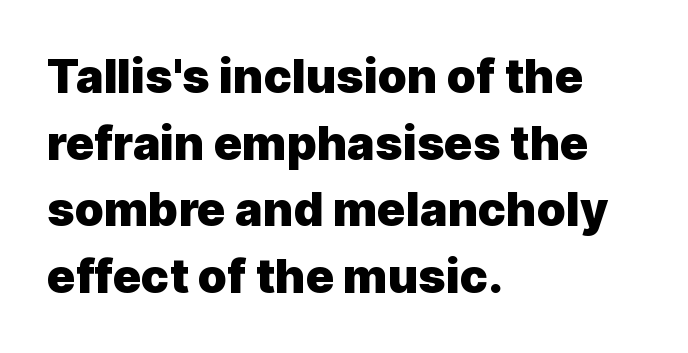
The image shows 47 px heavy sans-serif type, upright; set left-aligned, normal line spacing (1.42x), normal letter spacing, not underlined; a medium x-height.
